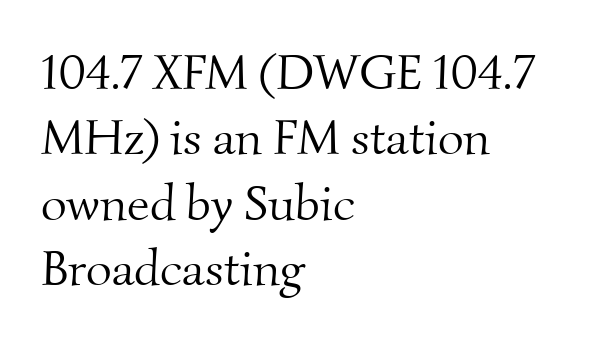
Q: Is the text bold? A: No.
Q: Is the typeface a serif or a sans-serif typeface? A: Serif.
Q: Is the text underlined? A: No.
Q: How is the paragraph aligned? A: Left-aligned.
Q: Is the spacing between letters normal or unusually wide? A: Normal.
Q: Is the spacing between lines tight, normal or loose? A: Normal.
Q: Width (condensed, normal, or wide)? A: Normal.
Q: Stroke contrast? A: Medium.
Q: x-height? A: Small.
Q: Monospaced? A: No.
